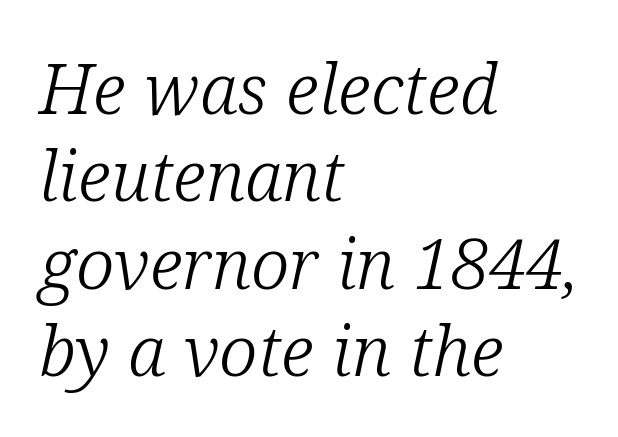
{"serif": "yes", "italic": "yes", "lean": "right", "slant_degrees": 12, "bold": "no", "weight": "light", "width": "normal", "stroke_contrast": "low", "x_height": "medium", "monospaced": "no", "underline": "no", "align": "left", "line_spacing": "normal", "line_spacing_ratio": 1.25, "letter_spacing": "normal", "letter_spacing_em": 0.0, "glyph_px": 70}
